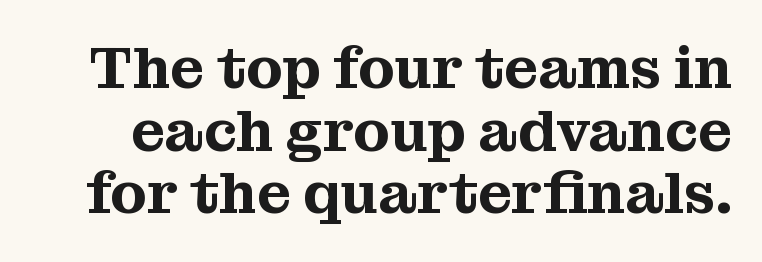
A typesetter would call this proportional, since set widths differ per character. Serifs: yes, visible at the terminals of the letterforms. The block of text is dense from top to bottom, with scant space between rows. Short note: letters normally spaced. The space directly below the letters is spotless. The type sits square on the baseline with zero lean.
